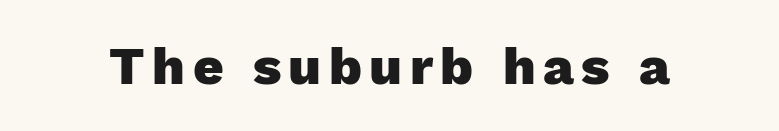
Strong, thick strokes mark this as bold type. The typeface chosen for these lines omits serifs. The foot of each line stays bare and open. A typesetter would call this proportional, since set widths differ per character. Posture: vertical.
